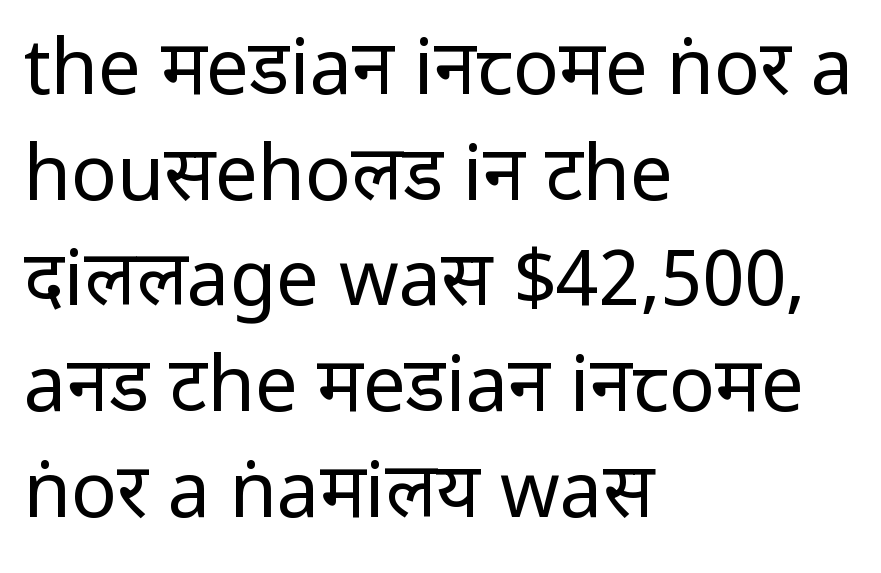
The image shows 76 px regular-weight, condensed sans-serif type, upright; set left-aligned, normal line spacing (1.39x), normal letter spacing, not underlined; low stroke contrast.
